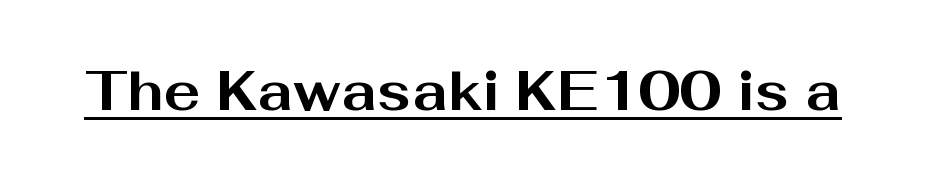
The image shows 55 px bold, wide sans-serif type, upright; set normal letter spacing, underlined; medium stroke contrast and a medium x-height.
